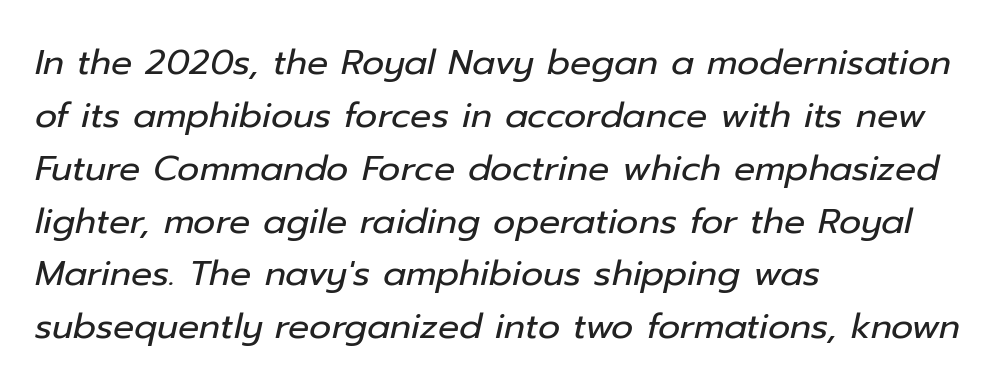
The image shows 35 px regular-weight type, italic (leaning right); set left-aligned, normal line spacing (1.51x), normal letter spacing, not underlined; low stroke contrast and a medium x-height.
